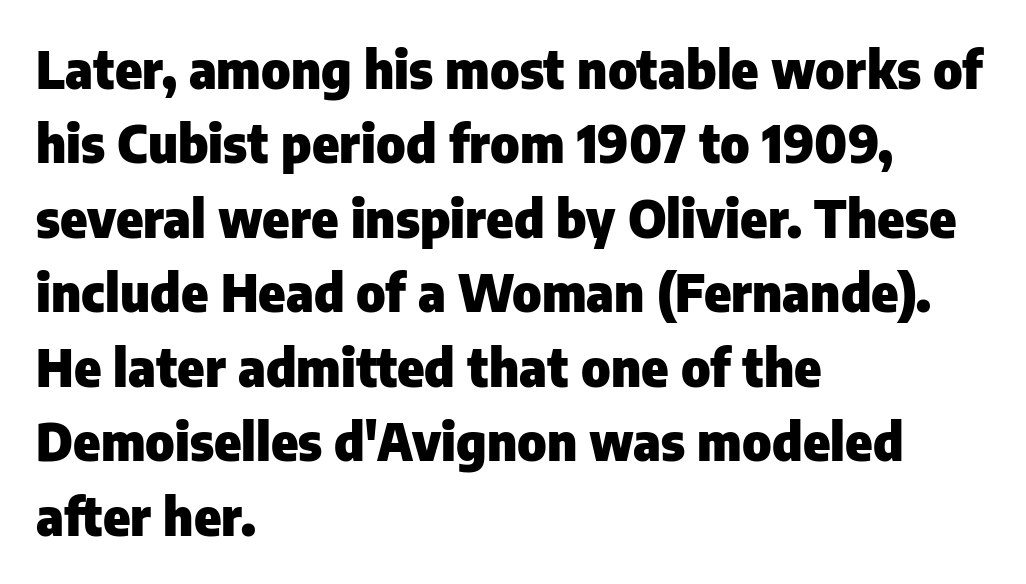
Does the copy run flush right? No — it runs flush left. One glance says typical: line gaps are just what's usual. Note the varied advance widths — an 'i' is clearly narrower than an 'm'. The font family rendered here belongs to the sans-serif group. In terms of letterspacing, this is plain default setting.
